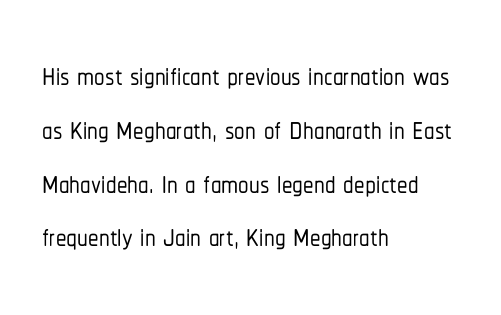
{"serif": "no", "italic": "no", "width": "condensed", "stroke_contrast": "low", "x_height": "medium", "monospaced": "no", "underline": "no", "align": "left", "line_spacing": "normal", "line_spacing_ratio": 1.28, "letter_spacing": "normal", "letter_spacing_em": 0.0, "glyph_px": 42}
